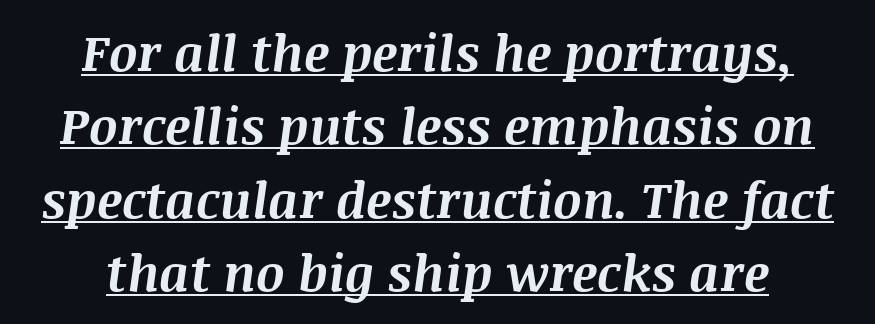
{"italic": "yes", "lean": "right", "slant_degrees": 8, "bold": "yes", "weight": "bold", "width": "normal", "stroke_contrast": "medium", "x_height": "large", "monospaced": "no", "underline": "yes", "align": "center", "line_spacing": "normal", "line_spacing_ratio": 1.47, "letter_spacing": "normal", "letter_spacing_em": 0.0, "glyph_px": 50}
